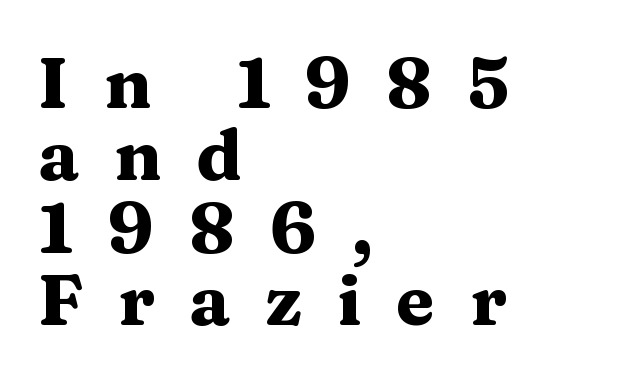
{"serif": "yes", "italic": "no", "bold": "yes", "weight": "heavy", "width": "wide", "stroke_contrast": "medium", "x_height": "medium", "monospaced": "no", "underline": "no", "align": "left", "line_spacing": "tight", "line_spacing_ratio": 1.02, "letter_spacing": "wide", "letter_spacing_em": 0.49, "glyph_px": 71}
